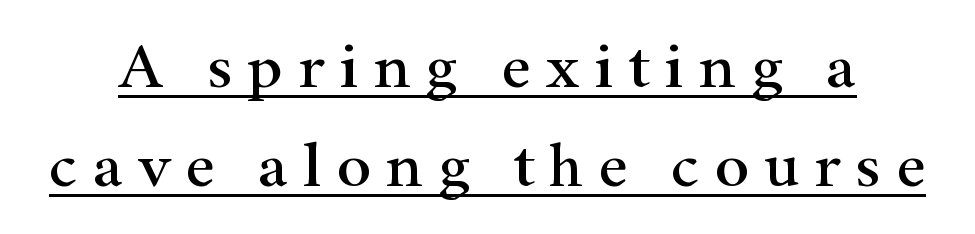
Q: Is the text italic (slanted)? A: No, it is upright.
Q: Is the typeface a serif or a sans-serif typeface? A: Serif.
Q: Is the text underlined? A: Yes.
Q: Is the spacing between letters normal or unusually wide? A: Unusually wide.
Q: Is the spacing between lines tight, normal or loose? A: Normal.
Q: Width (condensed, normal, or wide)? A: Wide.
Q: Stroke contrast? A: High.
Q: x-height? A: Small.
Q: Monospaced? A: No.
